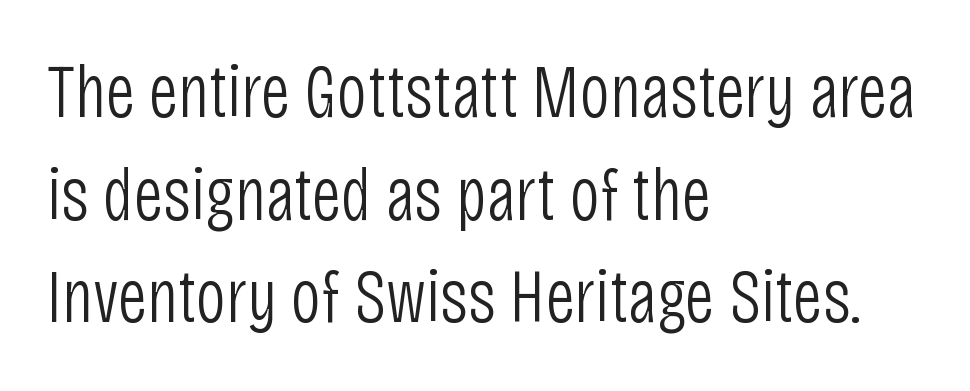
The compositor pushed each line to the left boundary. Weight: regular or lighter. What's the leading like? Ordinary, nothing unusual. Tall strokes in this sample are plumb rather than angled. Letters rest on an invisible, unmarked baseline. Serif or sans? Sans — the stroke terminals are bare.
